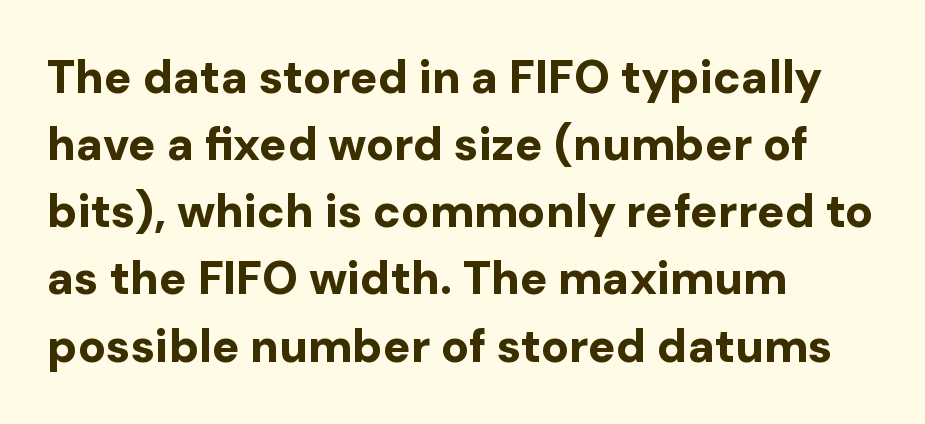
Q: Is the text bold? A: Yes.
Q: Is the text italic (slanted)? A: No, it is upright.
Q: Is the typeface a serif or a sans-serif typeface? A: Sans-serif.
Q: Is the text underlined? A: No.
Q: How is the paragraph aligned? A: Left-aligned.
Q: Is the spacing between letters normal or unusually wide? A: Normal.
Q: Is the spacing between lines tight, normal or loose? A: Normal.
Q: Width (condensed, normal, or wide)? A: Normal.
Q: Stroke contrast? A: Low.
Q: x-height? A: Medium.
Q: Monospaced? A: No.
